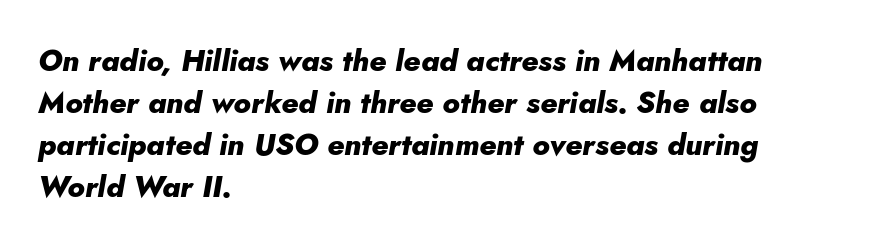
The image shows 30 px heavy type, italic (leaning right); set left-aligned, normal line spacing (1.4x), normal letter spacing, not underlined; low stroke contrast and a small x-height.
